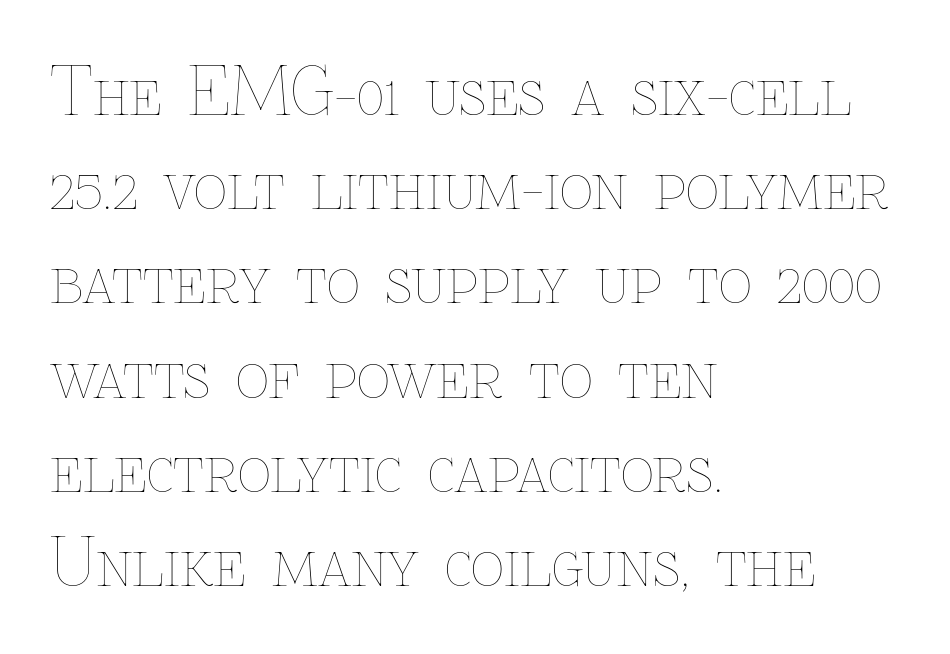
Leading: standard. Each row of text sits above clean, open space. Which margin do the lines hug? The left one — the right edge is uneven. The font's upright variant was chosen for this text. This rendering leaves character spacing at its baseline value. Stems here are at most as thick as an everyday book face.
